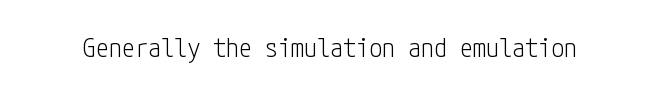
The image shows 26 px text type, upright; set normal letter spacing, not underlined.
